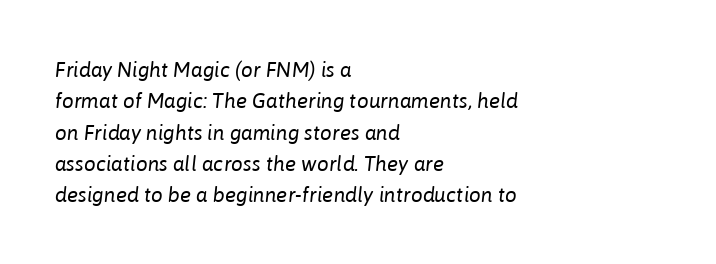
This rendering leaves character spacing at its baseline value. The space directly below the letters is spotless. Regular leading. Weight: not bold — regular or lighter. Quick note: italic. Line starts are locked; line ends wander.
